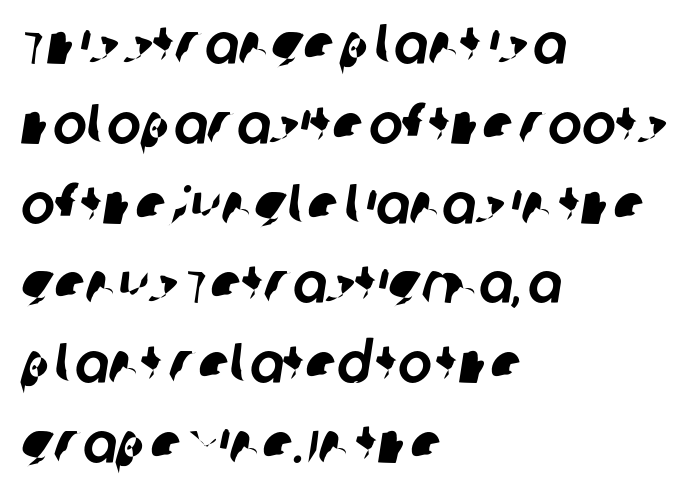
If you drew a ruler down the left edge, every line would touch it. The passage shown has conventional tracking throughout. Reading down the column, the eye jumps a familiar distance to each next line. Spacing verdict: proportional, widths tailored to each character. Serif or sans? Sans — the stroke terminals are bare.
